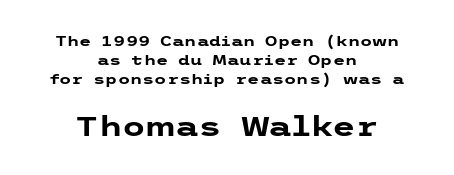
Size hierarchy here favors the trailing block over the leading one. Compared with a flush-left layout, this one balances lines on the center instead. The font's upright variant was chosen for this text. Thick stems and heavy bowls — unmistakably bold. Vertically, the passage feels balanced, rows spaced as you'd expect. Tracking here is standard; glyphs follow each other at the usual distance.
